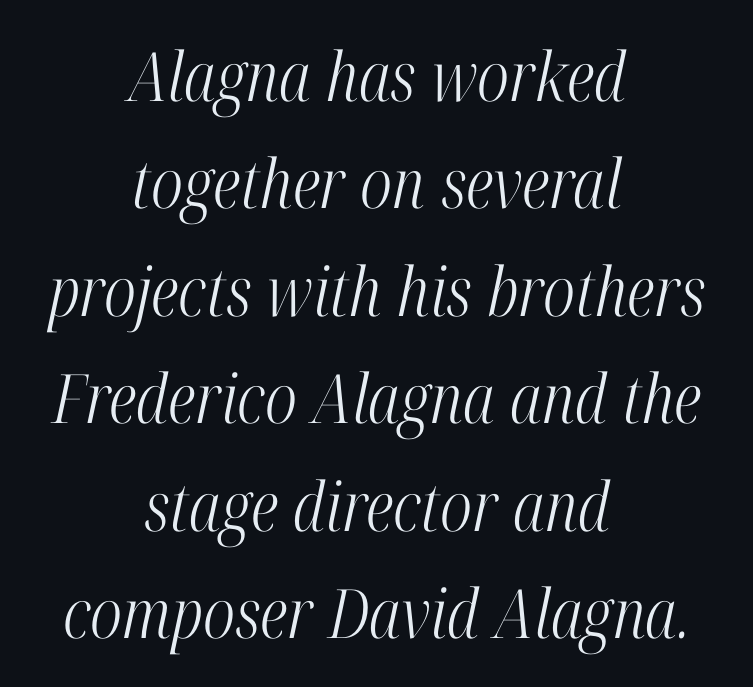
The font's italic variant was chosen for this text. Weight: not bold — regular or lighter. Reading down the block, each line starts at a different indent, mirrored at its end. Leading matches the norm, producing a regular column. Nobody drew a line under any word here. The tracking reads as untouched default to a designer's eye.
